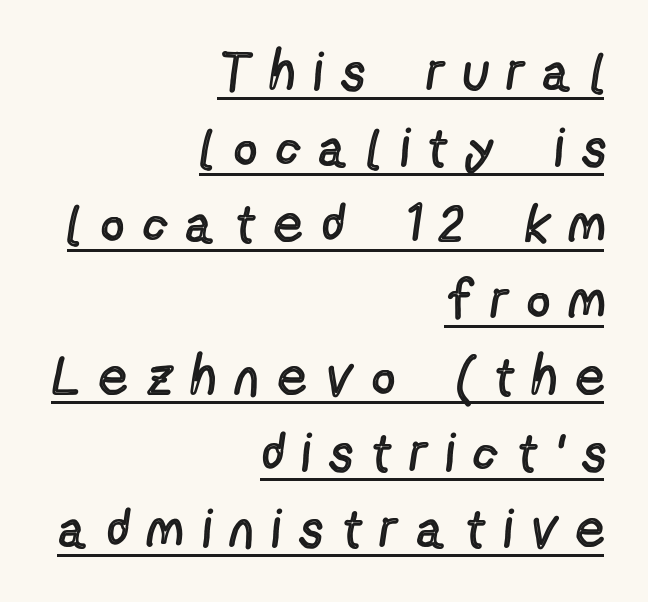
The letters look calm and open, with moderate or lighter stems. The rag falls on the left side of this text block. A continuous stroke trails under the words, as in a hyperlink.
